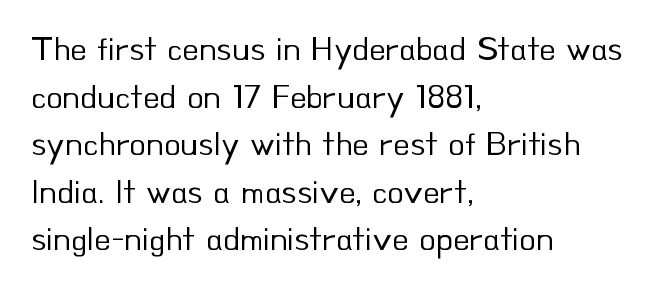
Observe the absence of serifs on each vertical stroke in this sample. Standard letterfit; no display-style spreading of the glyphs. This sample has the flowing, uneven cadence of proportional lettering. Caption: face not bold, strokes unweighted. The line-height multiplier appears to be the usual default. Short and long lines alike share a common starting point at left.
